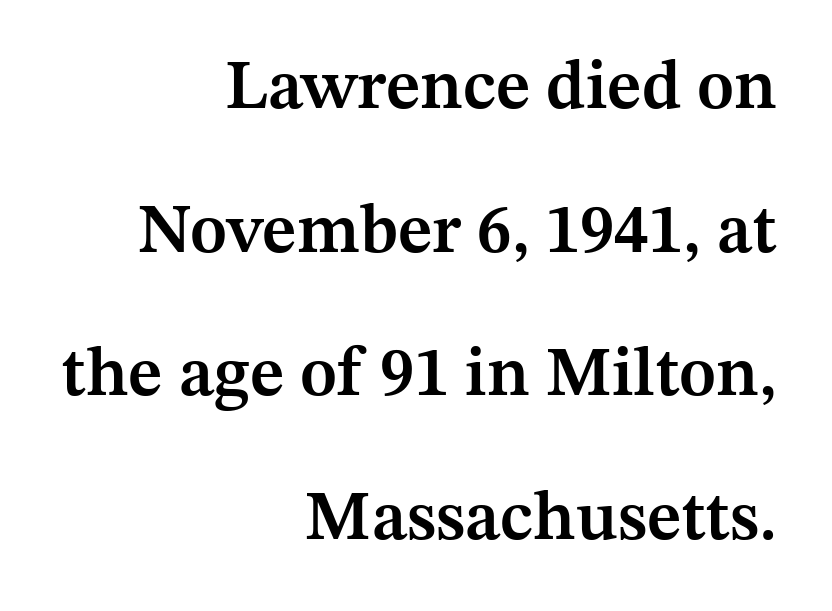
The image shows 69 px semibold serif type, upright; set right-aligned, loose line spacing (2.08x), normal letter spacing, not underlined; medium stroke contrast and a medium x-height.
